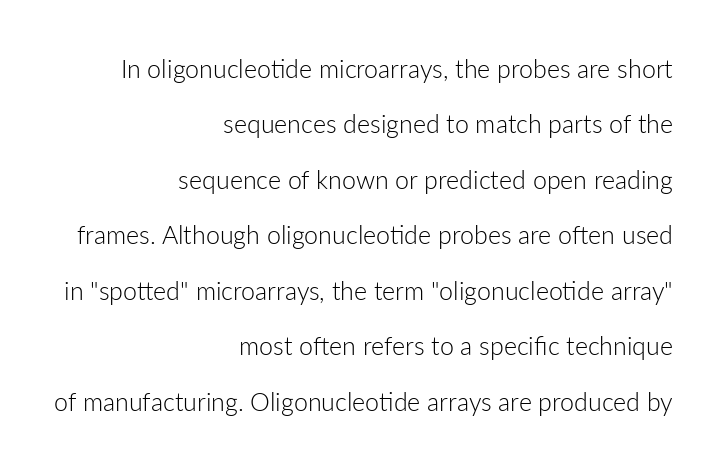
{"italic": "no", "bold": "no", "underline": "no", "align": "right", "line_spacing": "loose", "line_spacing_ratio": 2.22, "letter_spacing": "normal", "letter_spacing_em": 0.0, "glyph_px": 25}
